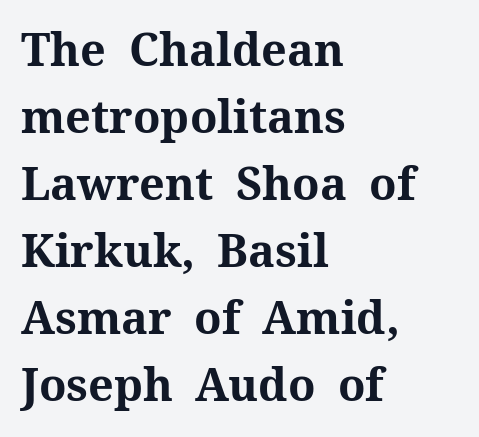
Q: Is the text bold? A: Yes.
Q: Is the text italic (slanted)? A: No, it is upright.
Q: Is the typeface a serif or a sans-serif typeface? A: Serif.
Q: Is the text underlined? A: No.
Q: How is the paragraph aligned? A: Left-aligned.
Q: Is the spacing between letters normal or unusually wide? A: Normal.
Q: Is the spacing between lines tight, normal or loose? A: Normal.
Q: Width (condensed, normal, or wide)? A: Normal.
Q: Stroke contrast? A: Medium.
Q: x-height? A: Medium.
Q: Monospaced? A: No.
